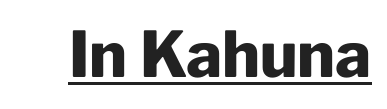
{"serif": "no", "italic": "no", "bold": "yes", "weight": "heavy", "width": "normal", "stroke_contrast": "low", "x_height": "medium", "monospaced": "no", "underline": "yes", "letter_spacing": "normal", "letter_spacing_em": 0.0, "glyph_px": 63}
